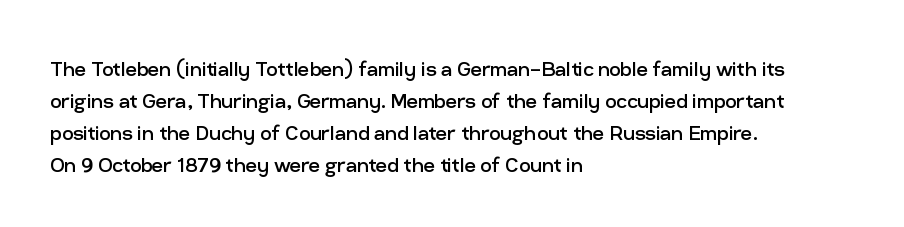
Q: Is the text bold? A: No.
Q: Is the text italic (slanted)? A: No, it is upright.
Q: Is the text underlined? A: No.
Q: How is the paragraph aligned? A: Left-aligned.
Q: Is the spacing between letters normal or unusually wide? A: Normal.
Q: Is the spacing between lines tight, normal or loose? A: Normal.
